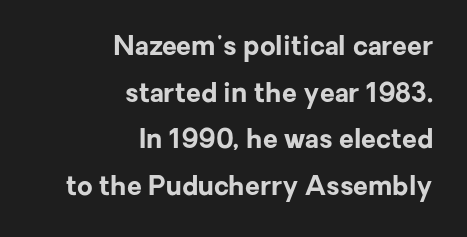
Ordinary non-slanted type is in use. Reading down the block, your eye finds every line finishing at a fixed right position. These words are printed bold, with thick strokes throughout. The string is rendered with underlining switched off.
